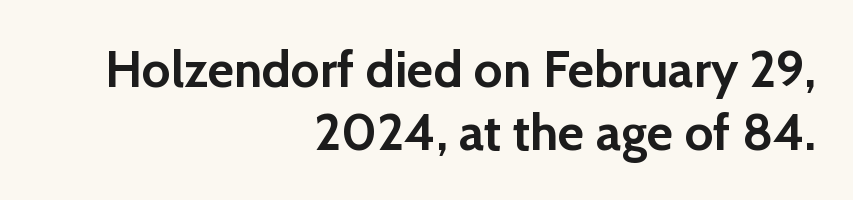
{"serif": "no", "italic": "no", "bold": "yes", "weight": "semibold", "width": "normal", "stroke_contrast": "low", "x_height": "medium", "monospaced": "no", "underline": "no", "align": "right", "line_spacing_ratio": 1.23, "letter_spacing": "normal", "letter_spacing_em": 0.0, "glyph_px": 51}
